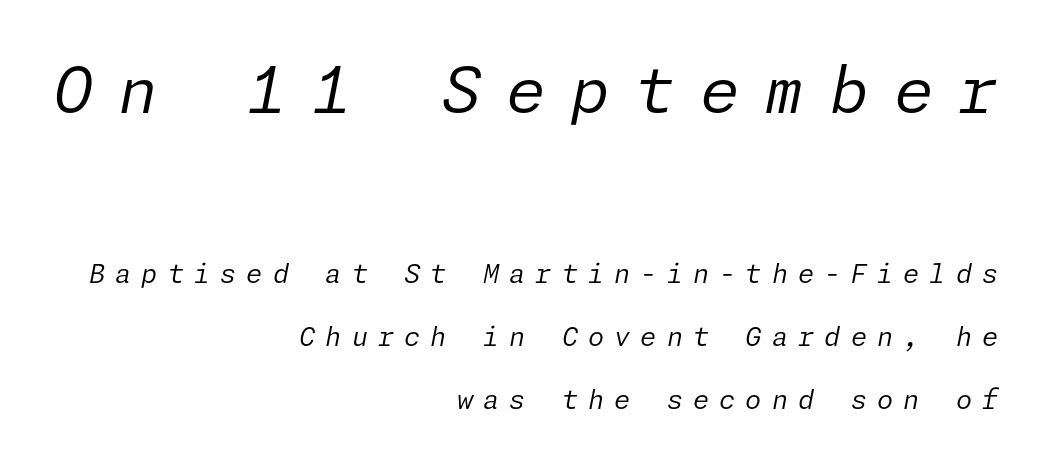
The paragraph shown leans on its right margin. The typeface has the unassuming heft of standard copy or less. Slanted lettering throughout. The zone under the glyphs is completely vacant.
